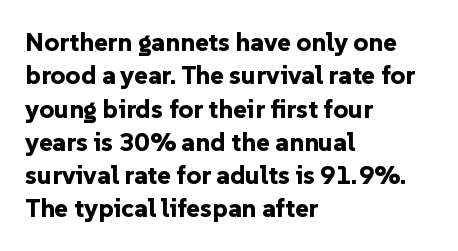
{"italic": "no", "bold": "yes", "underline": "no", "align": "left", "line_spacing": "normal", "line_spacing_ratio": 1.28, "letter_spacing": "normal", "letter_spacing_em": 0.0, "glyph_px": 26}
